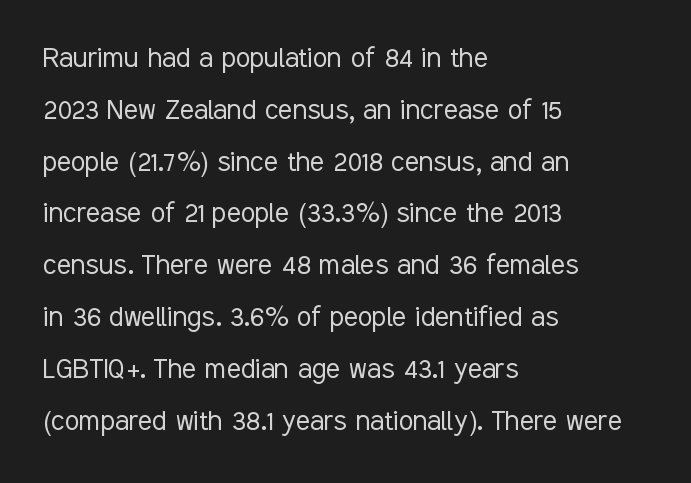
Q: Is the text bold? A: No.
Q: Is the text italic (slanted)? A: No, it is upright.
Q: Is the typeface a serif or a sans-serif typeface? A: Sans-serif.
Q: Is the text underlined? A: No.
Q: How is the paragraph aligned? A: Left-aligned.
Q: Is the spacing between letters normal or unusually wide? A: Normal.
Q: Is the spacing between lines tight, normal or loose? A: Normal.
Q: Width (condensed, normal, or wide)? A: Condensed.
Q: Stroke contrast? A: Low.
Q: x-height? A: Medium.
Q: Monospaced? A: No.
